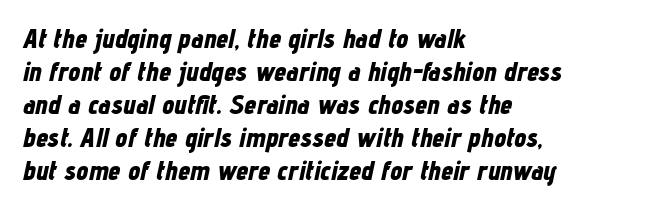
Every character sits at an angle, as italics do. The characters look thick and weighty, a clear bold. The text block is weighted toward the left margin, trailing off unevenly rightward. Tracking here is standard; glyphs follow each other at the usual distance. The words here are not underlined.
